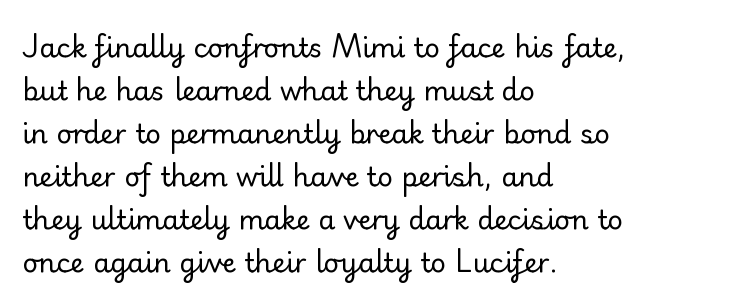
{"italic": "no", "bold": "no", "underline": "no", "align": "left", "line_spacing": "normal", "line_spacing_ratio": 1.59, "letter_spacing": "normal", "letter_spacing_em": 0.0, "glyph_px": 27}
